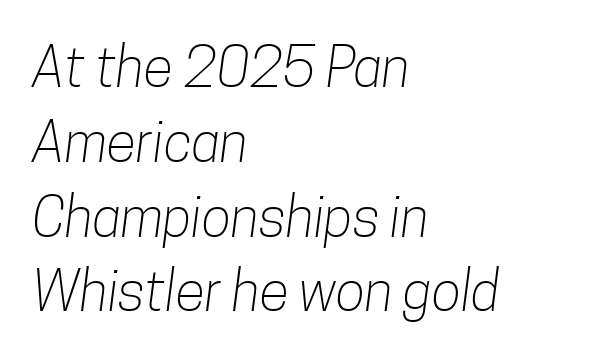
Q: Is the text bold? A: No.
Q: Is the typeface a serif or a sans-serif typeface? A: Sans-serif.
Q: Is the text underlined? A: No.
Q: How is the paragraph aligned? A: Left-aligned.
Q: Is the spacing between letters normal or unusually wide? A: Normal.
Q: Is the spacing between lines tight, normal or loose? A: Normal.
Q: Width (condensed, normal, or wide)? A: Condensed.
Q: Stroke contrast? A: Low.
Q: x-height? A: Medium.
Q: Monospaced? A: No.
